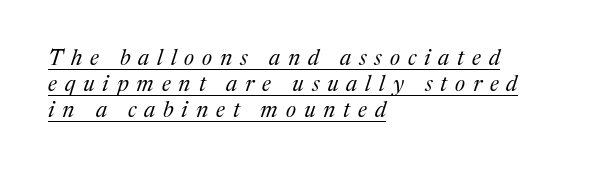
The image shows 22 px text type, italic (leaning right); set left-aligned, line spacing 1.18x, unusually wide letter spacing (+0.36 em), underlined.
